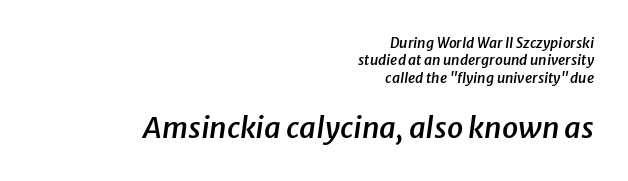
The image shows 29 px semibold type, italic (leaning right); set right-aligned, line spacing 1.24x, normal letter spacing, not underlined; the second (bottom) block is 2.07x larger; low stroke contrast and a medium x-height.
